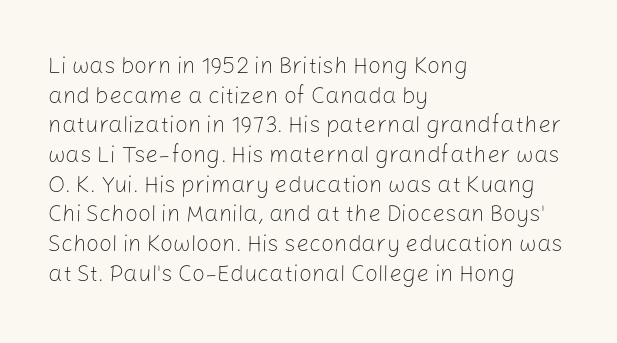
Q: Is the text bold? A: No.
Q: Is the text italic (slanted)? A: No, it is upright.
Q: Is the text underlined? A: No.
Q: How is the paragraph aligned? A: Left-aligned.
Q: Is the spacing between letters normal or unusually wide? A: Normal.
Q: Is the spacing between lines tight, normal or loose? A: Normal.
